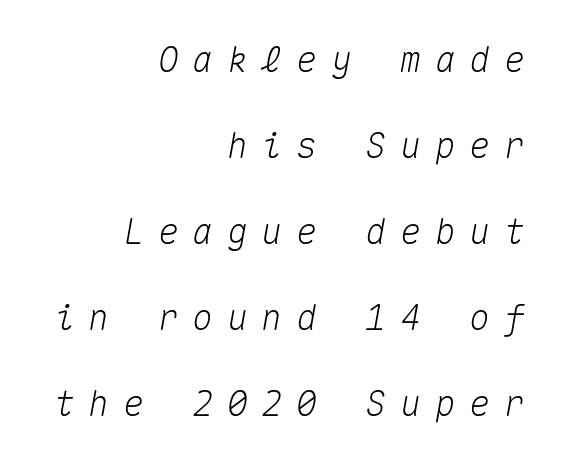
{"italic": "yes", "lean": "right", "slant_degrees": 10, "width": "normal", "stroke_contrast": "medium", "x_height": "medium", "monospaced": "yes", "underline": "no", "align": "right", "line_spacing": "loose", "line_spacing_ratio": 2.46, "letter_spacing": "wide", "letter_spacing_em": 0.39, "glyph_px": 35}
